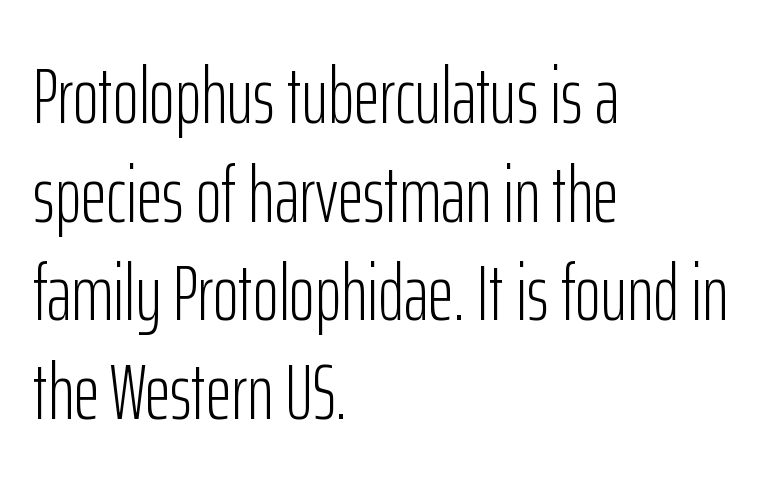
{"serif": "no", "italic": "no", "bold": "no", "weight": "light", "width": "condensed", "stroke_contrast": "low", "x_height": "medium", "monospaced": "no", "underline": "no", "align": "left", "line_spacing": "normal", "line_spacing_ratio": 1.25, "letter_spacing": "normal", "letter_spacing_em": 0.0, "glyph_px": 79}
